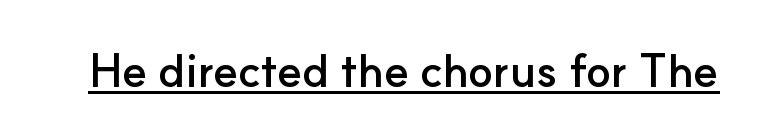
In designer terms, the underline attribute is active on this setting. Stroke terminals: plain, sans-serif. The sample has been set heavy, in full bold. Nope, not italic — everything's standing straight. How are the letters spaced? Ordinarily, with no added tracking. This sample has the flowing, uneven cadence of proportional lettering.
